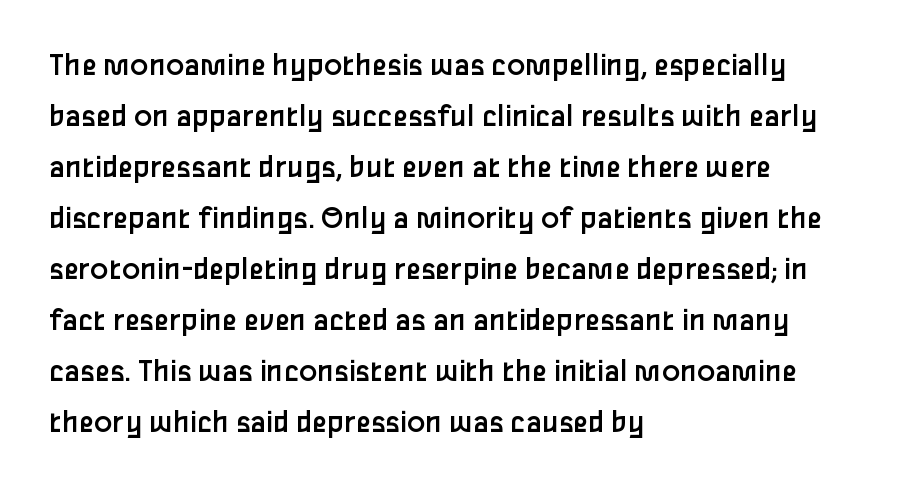
{"serif": "no", "italic": "no", "bold": "no", "weight": "regular", "width": "normal", "stroke_contrast": "low", "x_height": "medium", "monospaced": "no", "underline": "no", "align": "left", "line_spacing": "normal", "line_spacing_ratio": 1.5, "letter_spacing": "normal", "letter_spacing_em": 0.0, "glyph_px": 34}
